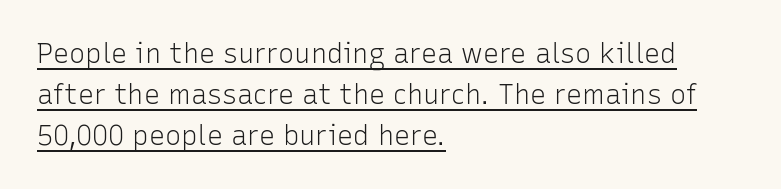
{"italic": "no", "bold": "no", "underline": "yes", "align": "left", "line_spacing": "normal", "line_spacing_ratio": 1.51, "letter_spacing": "normal", "letter_spacing_em": 0.0, "glyph_px": 27}
